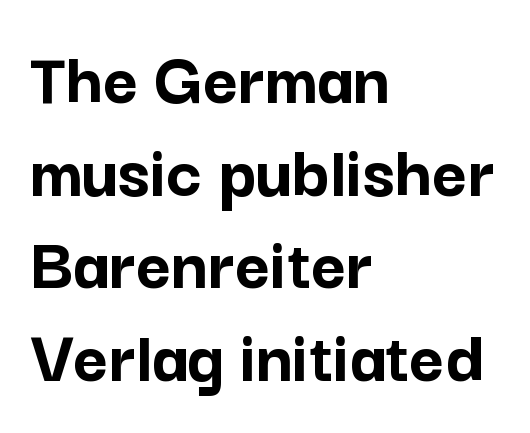
The characters look thick and weighty, a clear bold. Teacher's note: observe the even left margin — that is flush-left alignment. The specimen reads as upright at a glance. Each word holds together tightly as a unit, with standard inter-letter gaps. Check where the strokes stop: nothing finishes them off — pure sans.
